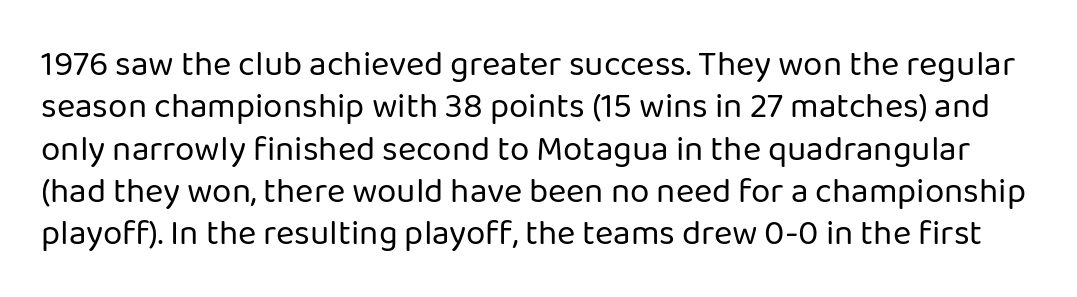
{"serif": "no", "italic": "no", "bold": "no", "weight": "regular", "width": "normal", "stroke_contrast": "low", "x_height": "medium", "monospaced": "no", "underline": "no", "line_spacing_ratio": 1.21, "letter_spacing": "normal", "letter_spacing_em": 0.0, "glyph_px": 35}
